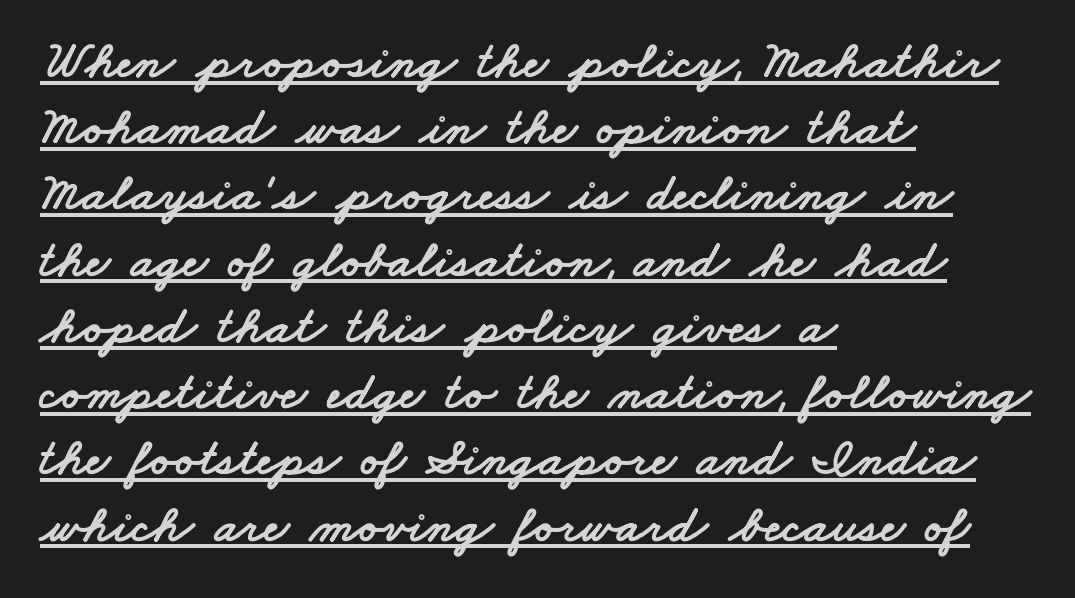
Q: Is the typeface a serif or a sans-serif typeface? A: Sans-serif.
Q: Is the text underlined? A: Yes.
Q: How is the paragraph aligned? A: Left-aligned.
Q: Is the spacing between letters normal or unusually wide? A: Normal.
Q: Is the spacing between lines tight, normal or loose? A: Normal.
Q: Width (condensed, normal, or wide)? A: Wide.
Q: Stroke contrast? A: Low.
Q: x-height? A: Small.
Q: Monospaced? A: No.
